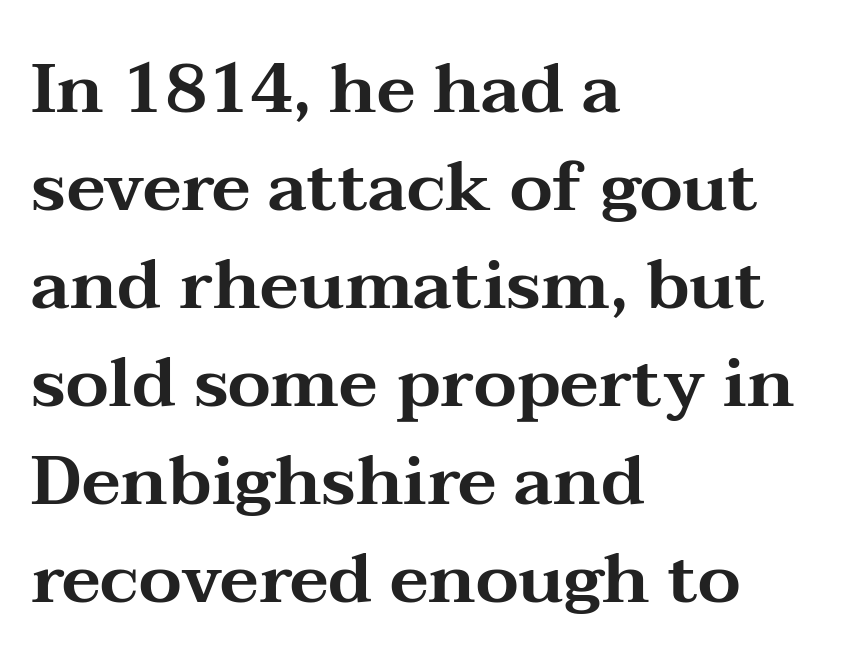
{"serif": "yes", "italic": "no", "width": "wide", "stroke_contrast": "medium", "x_height": "medium", "monospaced": "no", "underline": "no", "align": "left", "line_spacing": "normal", "line_spacing_ratio": 1.42, "letter_spacing": "normal", "letter_spacing_em": 0.0, "glyph_px": 69}
